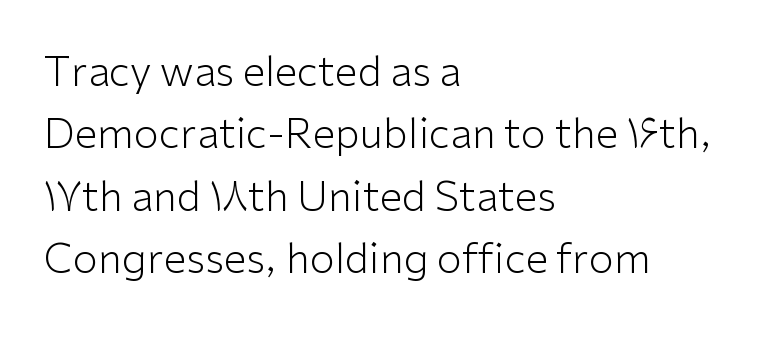
{"serif": "no", "italic": "no", "bold": "no", "weight": "light", "width": "normal", "stroke_contrast": "low", "x_height": "medium", "monospaced": "no", "underline": "no", "align": "left", "line_spacing": "normal", "line_spacing_ratio": 1.52, "letter_spacing": "normal", "letter_spacing_em": 0.0, "glyph_px": 41}
